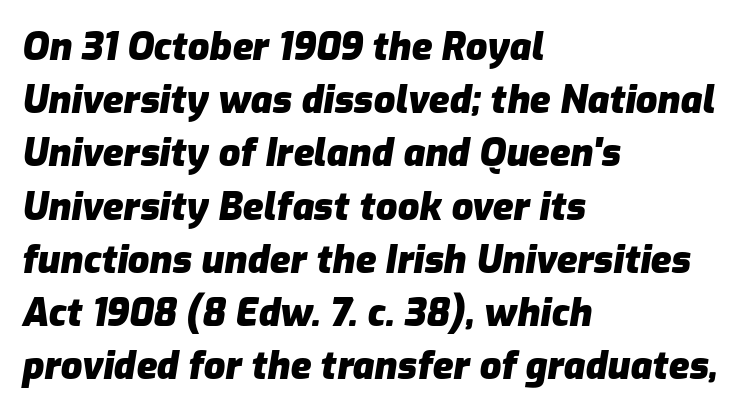
{"italic": "yes", "lean": "right", "slant_degrees": 9, "bold": "yes", "weight": "heavy", "width": "normal", "stroke_contrast": "low", "x_height": "medium", "monospaced": "no", "underline": "no", "align": "left", "line_spacing": "normal", "line_spacing_ratio": 1.4, "letter_spacing": "normal", "letter_spacing_em": 0.0, "glyph_px": 38}
